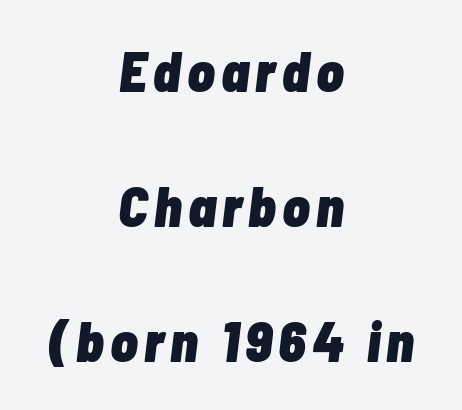
Its strokes are broad and dark, the hallmark of bold type. The face used here is proportionally spaced, like ordinary book or web type. The words here are not underlined. Summary of vertical rhythm: relaxed, with wide interline spacing. The rag falls on both sides of this text block equally. Tall strokes in this sample are angled rather than plumb.
